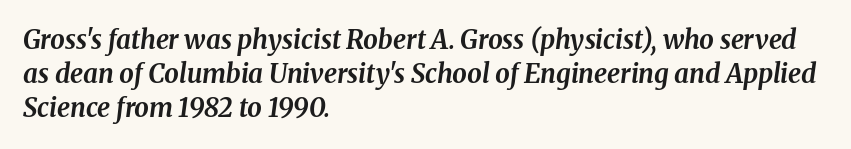
Q: Is the text bold? A: Yes.
Q: Is the text italic (slanted)? A: Yes, it leans right by about 8 degrees.
Q: Is the text underlined? A: No.
Q: How is the paragraph aligned? A: Left-aligned.
Q: Is the spacing between letters normal or unusually wide? A: Normal.
Q: Is the spacing between lines tight, normal or loose? A: Normal.
